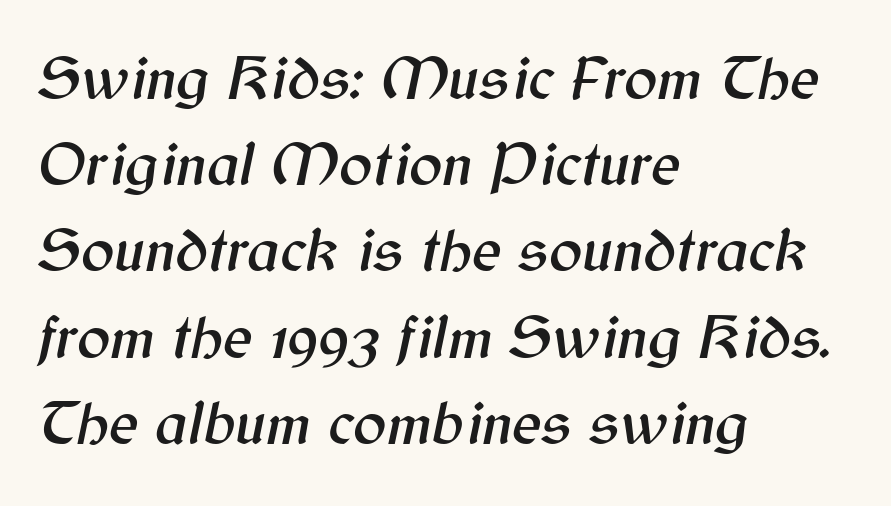
Q: Is the text italic (slanted)? A: Yes, it leans right by about 12 degrees.
Q: Is the text underlined? A: No.
Q: How is the paragraph aligned? A: Left-aligned.
Q: Is the spacing between letters normal or unusually wide? A: Normal.
Q: Is the spacing between lines tight, normal or loose? A: Normal.
Q: Width (condensed, normal, or wide)? A: Normal.
Q: Stroke contrast? A: Medium.
Q: x-height? A: Medium.
Q: Monospaced? A: No.
